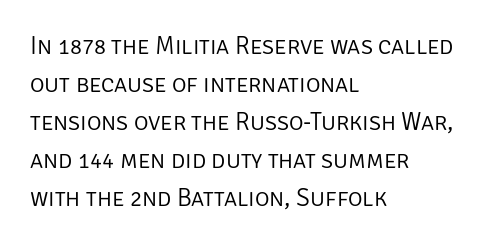
The font's upright variant was chosen for this text. The specimen omits any rule beneath the text block's lines. All the whitespace from short lines collects on the right. Tracking here is standard; glyphs follow each other at the usual distance.
